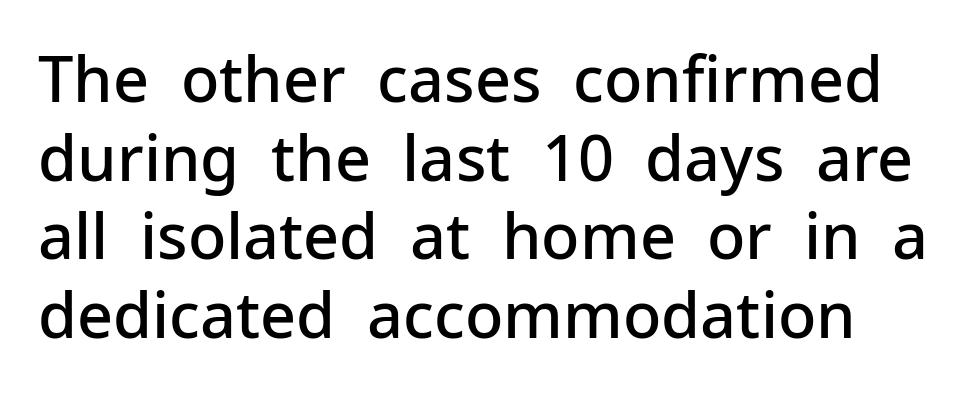
{"serif": "no", "italic": "no", "bold": "semi", "weight": "semibold", "width": "normal", "stroke_contrast": "low", "x_height": "medium", "monospaced": "no", "underline": "no", "line_spacing": "normal", "line_spacing_ratio": 1.25, "letter_spacing": "normal", "letter_spacing_em": 0.0, "glyph_px": 63}
